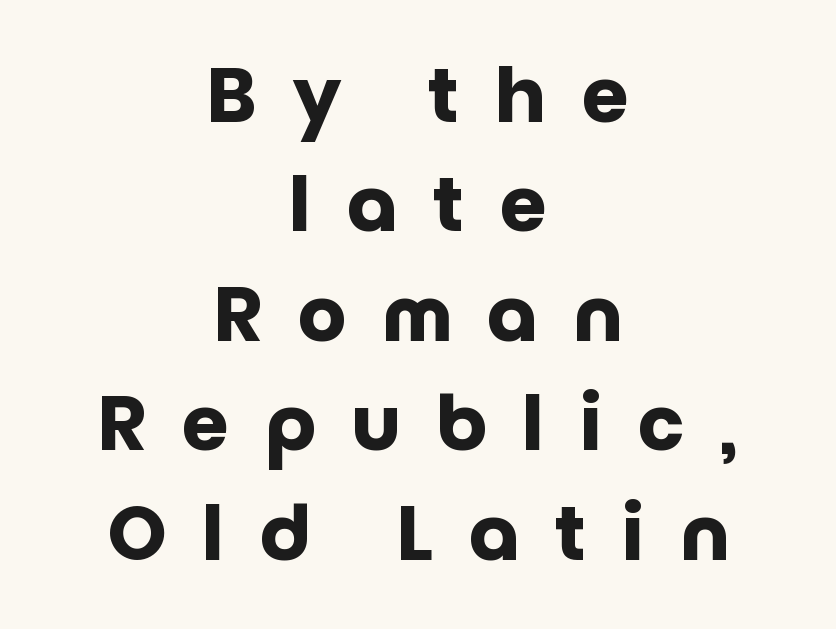
Q: Is the text bold? A: Yes.
Q: Is the text italic (slanted)? A: No, it is upright.
Q: Is the typeface a serif or a sans-serif typeface? A: Sans-serif.
Q: Is the text underlined? A: No.
Q: How is the paragraph aligned? A: Centered.
Q: Is the spacing between letters normal or unusually wide? A: Unusually wide.
Q: Is the spacing between lines tight, normal or loose? A: Normal.
Q: Width (condensed, normal, or wide)? A: Normal.
Q: Stroke contrast? A: Low.
Q: x-height? A: Large.
Q: Monospaced? A: No.
